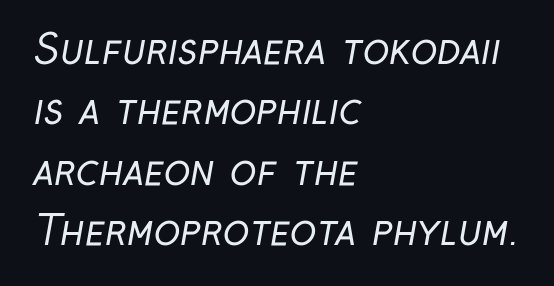
{"serif": "no", "bold": "no", "weight": "regular", "width": "condensed", "stroke_contrast": "low", "x_height": "medium", "monospaced": "no", "underline": "no", "align": "left", "line_spacing": "normal", "line_spacing_ratio": 1.51, "letter_spacing": "normal", "letter_spacing_em": 0.0, "glyph_px": 40}
